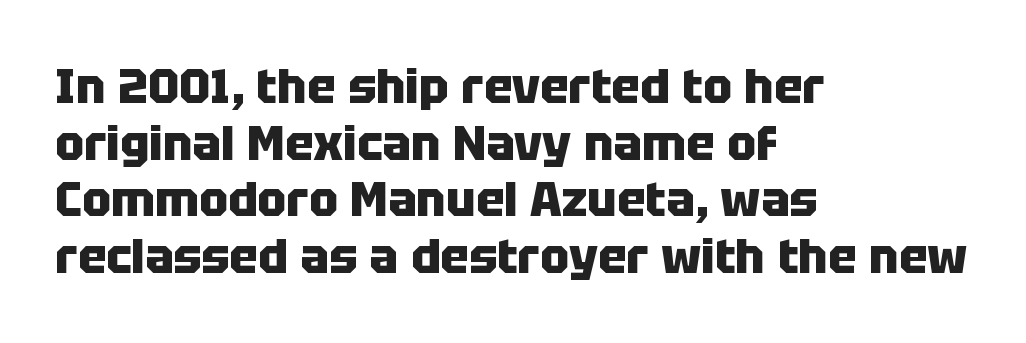
Q: Is the text bold? A: Yes.
Q: Is the text italic (slanted)? A: No, it is upright.
Q: Is the typeface a serif or a sans-serif typeface? A: Sans-serif.
Q: Is the text underlined? A: No.
Q: How is the paragraph aligned? A: Left-aligned.
Q: Is the spacing between letters normal or unusually wide? A: Normal.
Q: Width (condensed, normal, or wide)? A: Normal.
Q: Stroke contrast? A: Low.
Q: x-height? A: Large.
Q: Monospaced? A: No.
